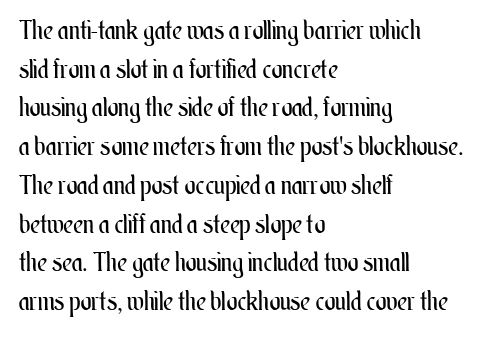
The image shows 26 px text type, upright; set left-aligned, normal line spacing (1.49x), normal letter spacing, not underlined.
